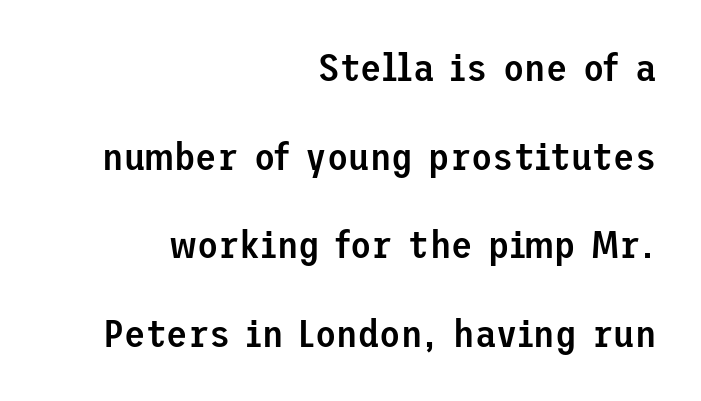
{"serif": "no", "italic": "no", "bold": "semi", "weight": "semibold", "width": "normal", "stroke_contrast": "low", "x_height": "medium", "underline": "no", "align": "right", "line_spacing": "loose", "line_spacing_ratio": 2.27, "letter_spacing": "normal", "letter_spacing_em": 0.0, "glyph_px": 39}
